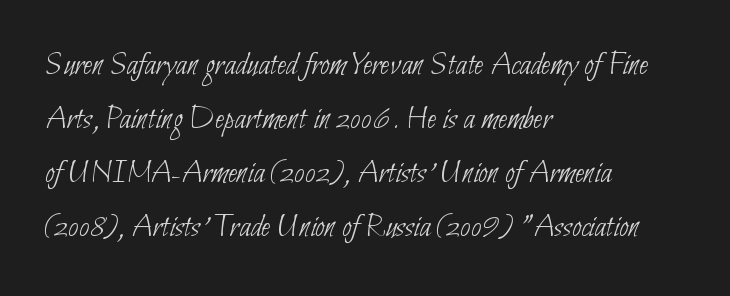
The image shows 34 px thin, condensed sans-serif type; set left-aligned, normal line spacing (1.59x), normal letter spacing, not underlined; low stroke contrast and a small x-height.
